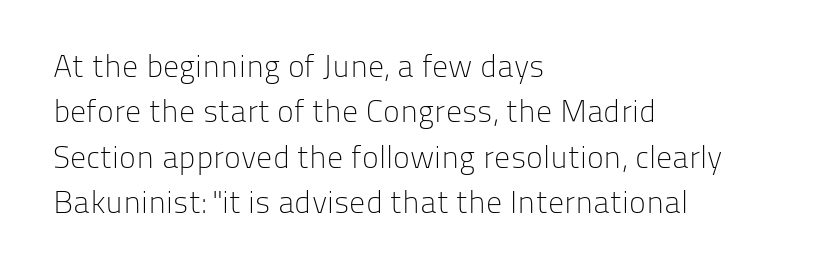
Q: Is the text bold? A: No.
Q: Is the text italic (slanted)? A: No, it is upright.
Q: Is the typeface a serif or a sans-serif typeface? A: Sans-serif.
Q: Is the text underlined? A: No.
Q: How is the paragraph aligned? A: Left-aligned.
Q: Is the spacing between letters normal or unusually wide? A: Normal.
Q: Is the spacing between lines tight, normal or loose? A: Normal.
Q: Width (condensed, normal, or wide)? A: Normal.
Q: Stroke contrast? A: Low.
Q: x-height? A: Medium.
Q: Monospaced? A: No.
